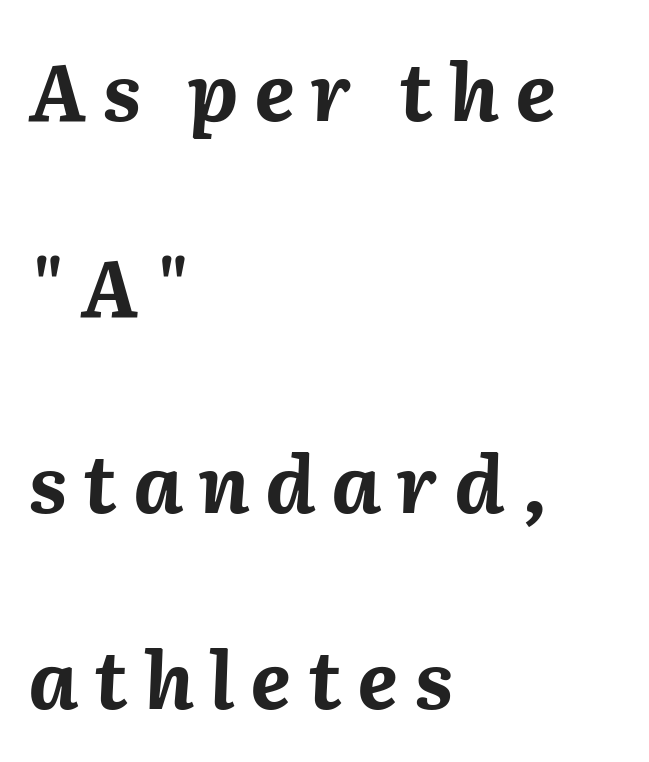
Q: Is the text bold? A: Yes.
Q: Is the text italic (slanted)? A: Yes, it leans right by about 2 degrees.
Q: Is the text underlined? A: No.
Q: How is the paragraph aligned? A: Left-aligned.
Q: Is the spacing between letters normal or unusually wide? A: Unusually wide.
Q: Is the spacing between lines tight, normal or loose? A: Loose.
Q: Width (condensed, normal, or wide)? A: Normal.
Q: Stroke contrast? A: Medium.
Q: x-height? A: Medium.
Q: Monospaced? A: No.
